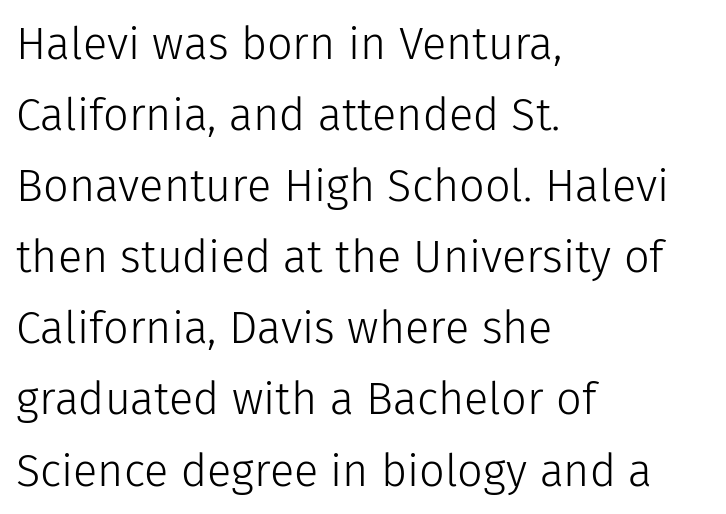
{"serif": "no", "italic": "no", "bold": "no", "weight": "light", "width": "normal", "stroke_contrast": "low", "x_height": "medium", "monospaced": "no", "underline": "no", "align": "left", "line_spacing": "normal", "line_spacing_ratio": 1.58, "letter_spacing": "normal", "letter_spacing_em": 0.0, "glyph_px": 45}
